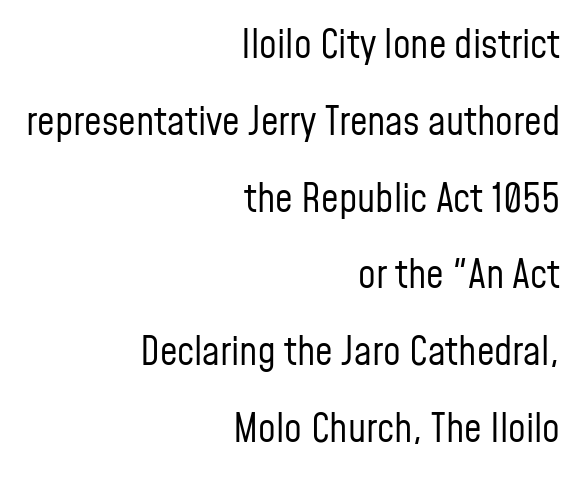
The image shows 39 px regular-weight, condensed sans-serif type, upright; set right-aligned, loose line spacing (1.97x), normal letter spacing, not underlined; low stroke contrast and a medium x-height.
